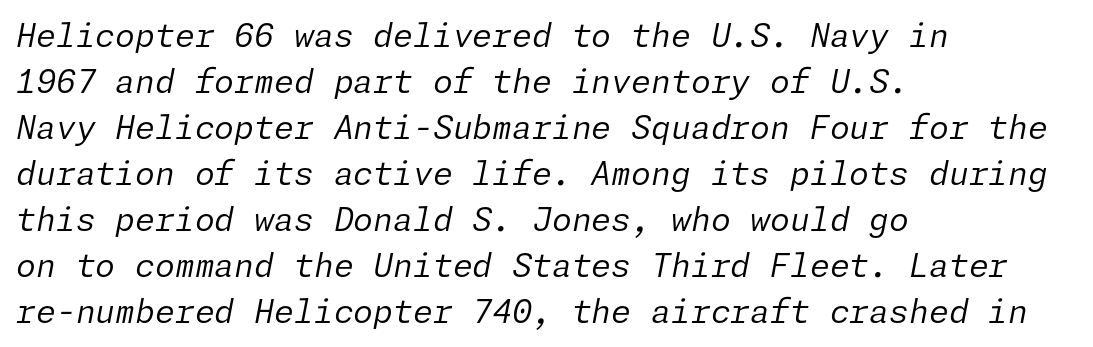
If you drew a line through each stem, it would be angled. Nobody touched the tracking dial on this one. Unmarked baselines from the first word to the last. All the whitespace from short lines collects on the right.
